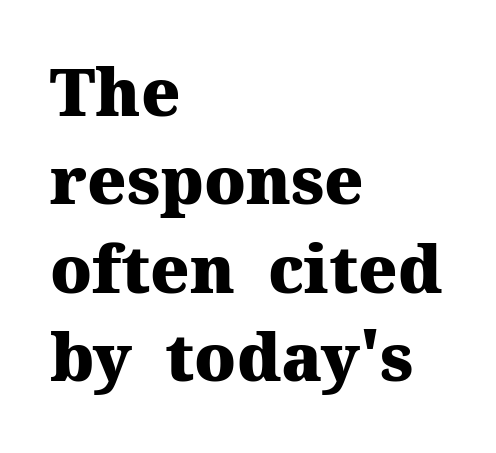
Q: Is the text bold? A: Yes.
Q: Is the text italic (slanted)? A: No, it is upright.
Q: Is the typeface a serif or a sans-serif typeface? A: Serif.
Q: Is the text underlined? A: No.
Q: How is the paragraph aligned? A: Left-aligned.
Q: Is the spacing between letters normal or unusually wide? A: Normal.
Q: Is the spacing between lines tight, normal or loose? A: Normal.
Q: Width (condensed, normal, or wide)? A: Normal.
Q: Stroke contrast? A: Medium.
Q: x-height? A: Medium.
Q: Monospaced? A: No.
